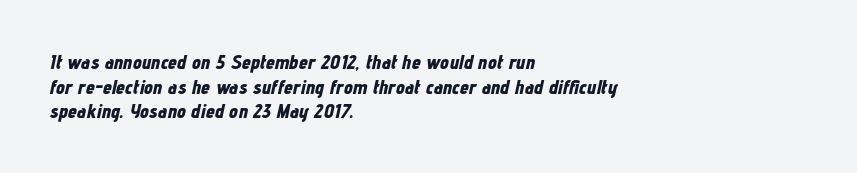
The image shows 20 px bold type, italic (leaning right); set left-aligned, line spacing 1.23x, normal letter spacing, not underlined.
